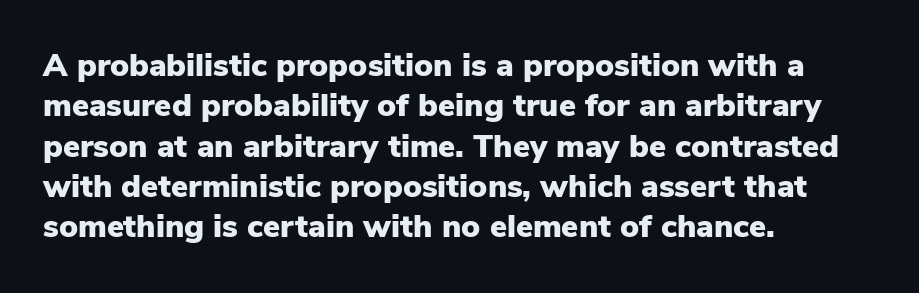
{"serif": "no", "italic": "no", "bold": "yes", "weight": "heavy", "width": "normal", "stroke_contrast": "low", "x_height": "medium", "monospaced": "no", "underline": "no", "align": "left", "line_spacing": "normal", "line_spacing_ratio": 1.26, "letter_spacing": "normal", "letter_spacing_em": 0.0, "glyph_px": 32}
